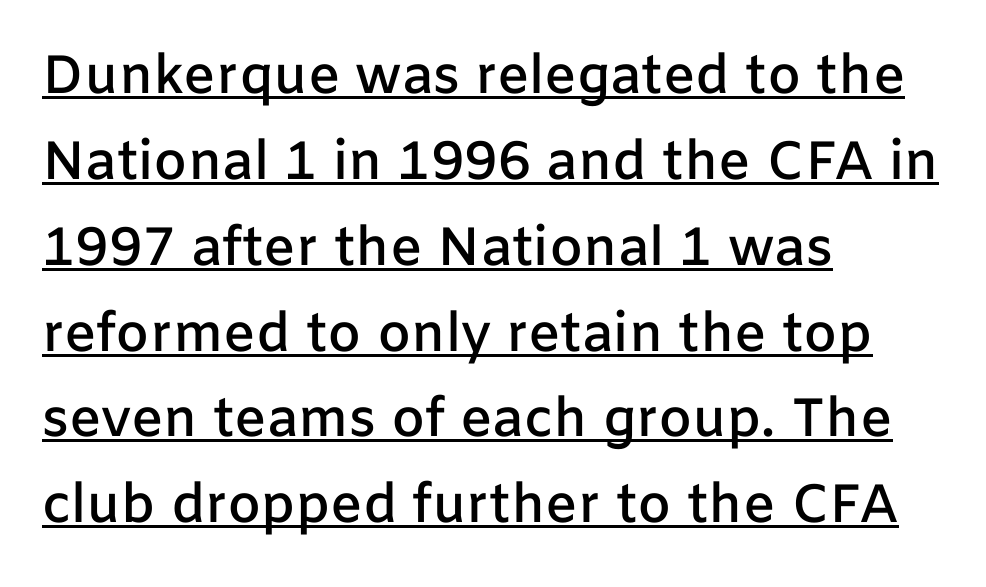
Q: Is the text bold? A: Semi-bold.
Q: Is the text italic (slanted)? A: No, it is upright.
Q: Is the typeface a serif or a sans-serif typeface? A: Sans-serif.
Q: Is the text underlined? A: Yes.
Q: How is the paragraph aligned? A: Left-aligned.
Q: Is the spacing between letters normal or unusually wide? A: Normal.
Q: Is the spacing between lines tight, normal or loose? A: Normal.
Q: Width (condensed, normal, or wide)? A: Normal.
Q: Stroke contrast? A: Low.
Q: x-height? A: Medium.
Q: Monospaced? A: No.
